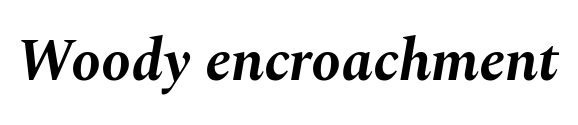
The image shows 59 px bold type, italic (leaning right); set normal letter spacing, not underlined; medium stroke contrast and a medium x-height.
